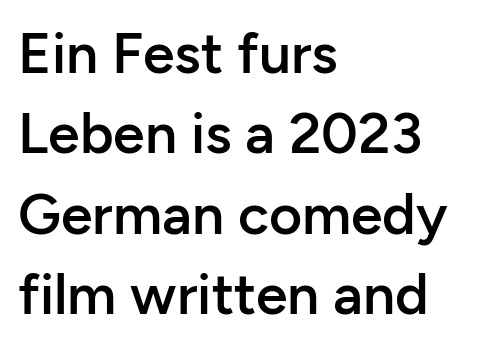
Q: Is the text bold? A: Semi-bold.
Q: Is the text italic (slanted)? A: No, it is upright.
Q: Is the typeface a serif or a sans-serif typeface? A: Sans-serif.
Q: Is the text underlined? A: No.
Q: How is the paragraph aligned? A: Left-aligned.
Q: Is the spacing between letters normal or unusually wide? A: Normal.
Q: Is the spacing between lines tight, normal or loose? A: Normal.
Q: Width (condensed, normal, or wide)? A: Normal.
Q: Stroke contrast? A: Low.
Q: x-height? A: Medium.
Q: Monospaced? A: No.
